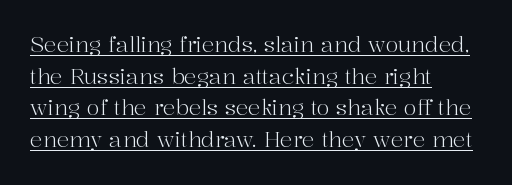
The image shows 21 px text type, upright; set left-aligned, normal line spacing (1.51x), normal letter spacing, underlined.
